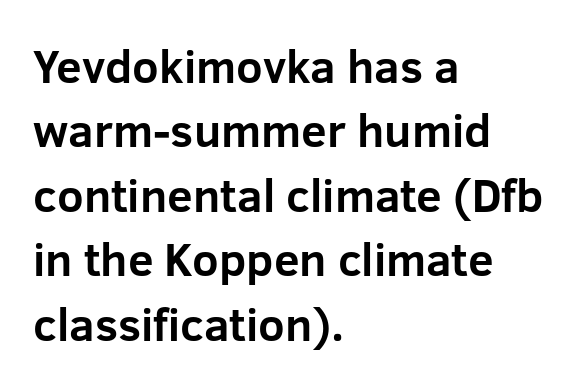
The image shows 46 px bold sans-serif type, upright; set left-aligned, normal line spacing (1.4x), normal letter spacing, not underlined; low stroke contrast and a medium x-height.
